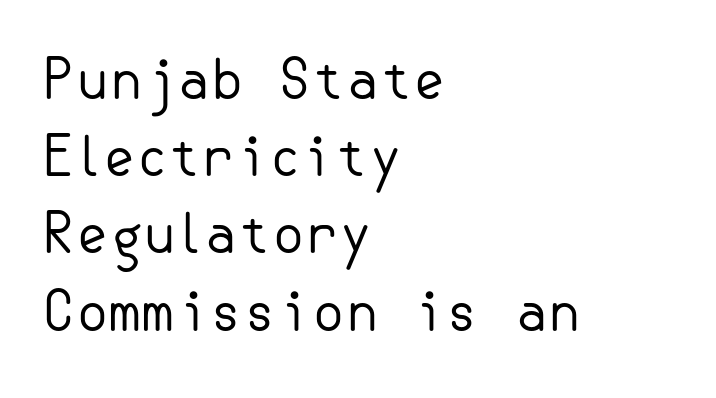
{"serif": "no", "italic": "no", "bold": "no", "weight": "regular", "width": "normal", "stroke_contrast": "low", "x_height": "small", "underline": "no", "align": "left", "line_spacing": "normal", "line_spacing_ratio": 1.43, "letter_spacing": "normal", "letter_spacing_em": 0.0, "glyph_px": 54}
